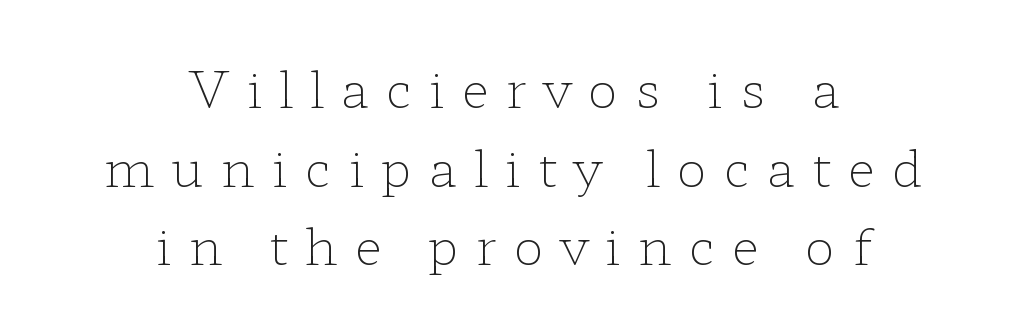
Q: Is the text bold? A: No.
Q: Is the text italic (slanted)? A: No, it is upright.
Q: Is the typeface a serif or a sans-serif typeface? A: Serif.
Q: Is the text underlined? A: No.
Q: How is the paragraph aligned? A: Centered.
Q: Is the spacing between letters normal or unusually wide? A: Unusually wide.
Q: Is the spacing between lines tight, normal or loose? A: Normal.
Q: Width (condensed, normal, or wide)? A: Wide.
Q: Stroke contrast? A: Low.
Q: x-height? A: Medium.
Q: Monospaced? A: No.
